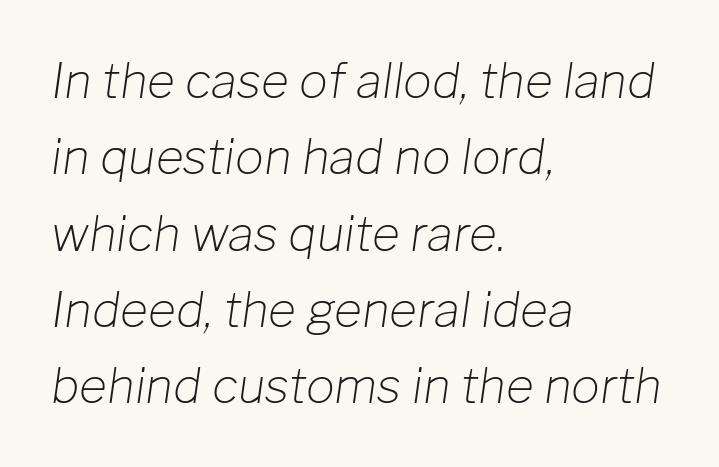
Tall strokes in this sample are angled rather than plumb. Weight class: somewhere from thin through regular. The paragraph has a hard left edge and a soft right edge. This sample keeps an unexceptional amount of space between lines. These lines are rendered in a variable-pitch font. Caption: standard tracking, unaltered.
